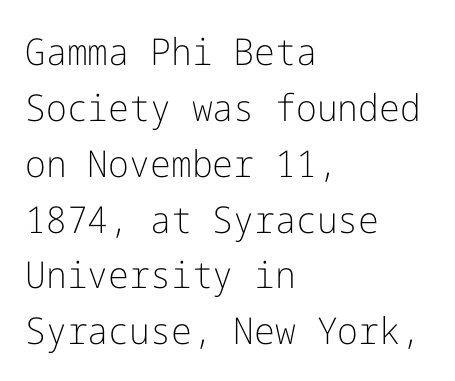
{"serif": "no", "italic": "no", "bold": "no", "weight": "light", "width": "normal", "stroke_contrast": "low", "x_height": "medium", "underline": "no", "align": "left", "line_spacing": "normal", "line_spacing_ratio": 1.51, "letter_spacing": "normal", "letter_spacing_em": 0.0, "glyph_px": 37}
